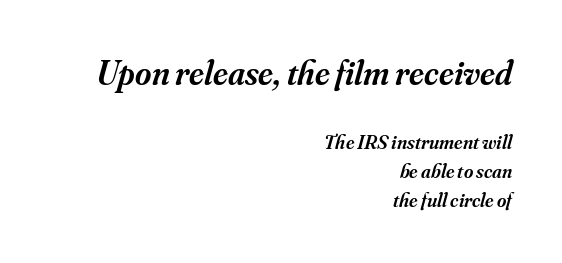
The image shows 35 px semibold serif type, italic (leaning right); set right-aligned, normal line spacing (1.45x), normal letter spacing, not underlined; the first (top) block is 1.75x larger; medium stroke contrast and a small x-height.
